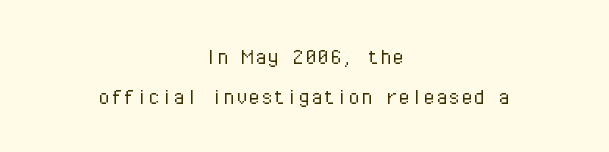
The image shows 25 px text type, upright; set centered, normal line spacing (1.6x), normal letter spacing, not underlined.
